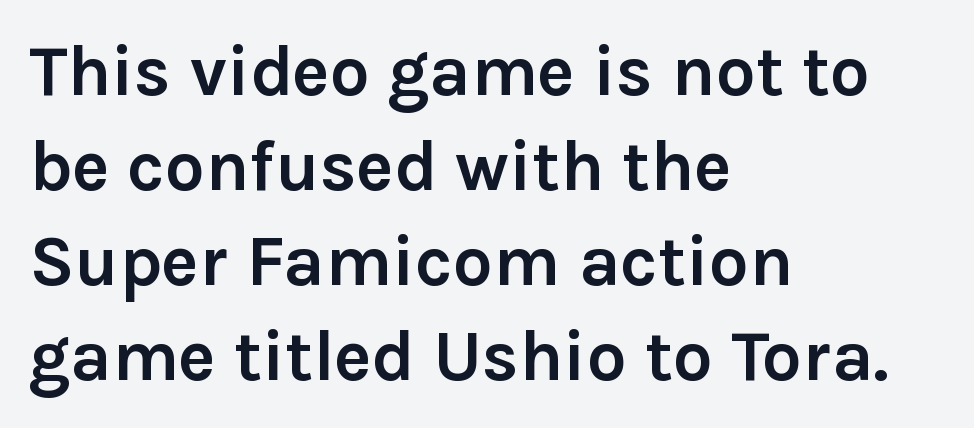
The image shows 71 px semibold sans-serif type, upright; set left-aligned, normal line spacing (1.34x), normal letter spacing, not underlined; a medium x-height.
